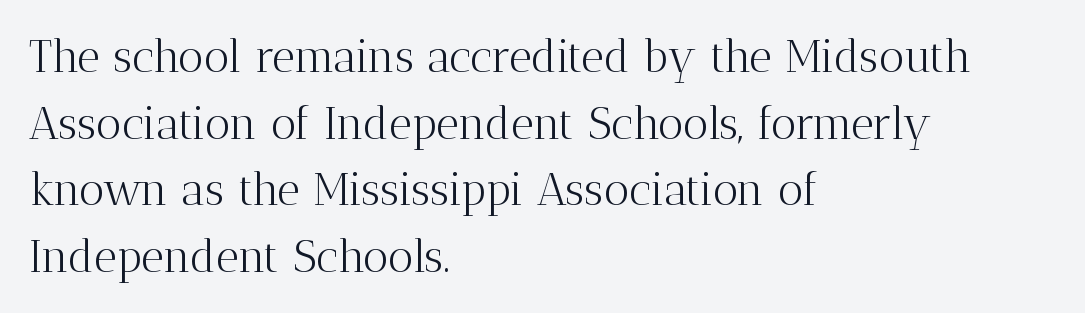
Lines of text with bare space underneath. The ragged edge is on the right, which tells us the setting is flush left. Does extra space separate the letters? No, they use regular spacing. This sample uses a serif face. A light-to-regular cut is what we see here.
